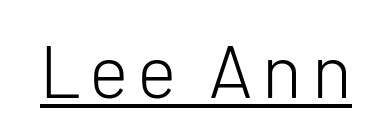
Examine the stroke ends and you'll find no serifs. Stems here are at most as thick as an everyday book face. In terms of posture, this sample is upright. Emphasis is given by a line drawn under the lettering. Each letter keeps its own natural width here, so spacing adapts to shape.
